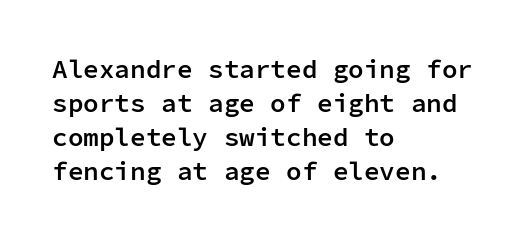
The image shows 26 px text type, upright; set left-aligned, normal line spacing (1.31x), normal letter spacing, not underlined.
